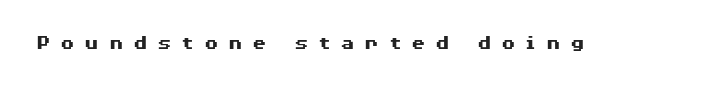
Q: Is the text bold? A: Yes.
Q: Is the text italic (slanted)? A: No, it is upright.
Q: Is the text underlined? A: No.
Q: Is the spacing between letters normal or unusually wide? A: Unusually wide.
